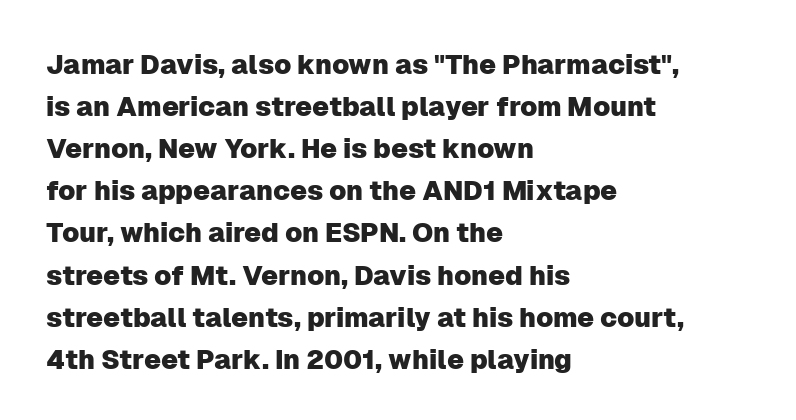
Q: Is the text italic (slanted)? A: No, it is upright.
Q: Is the text underlined? A: No.
Q: How is the paragraph aligned? A: Left-aligned.
Q: Is the spacing between letters normal or unusually wide? A: Normal.
Q: Is the spacing between lines tight, normal or loose? A: Normal.
